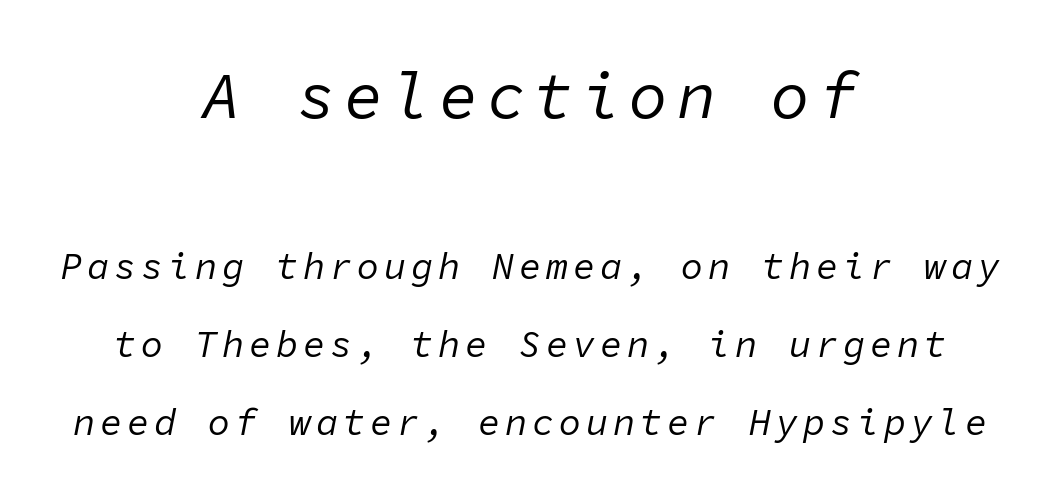
{"italic": "yes", "lean": "right", "slant_degrees": 11, "bold": "no", "weight": "regular", "width": "normal", "stroke_contrast": "low", "x_height": "medium", "monospaced": "yes", "underline": "no", "align": "center", "line_spacing": "loose", "line_spacing_ratio": 2.1, "larger_block": "first", "size_ratio": 1.76, "glyph_px": 65}
